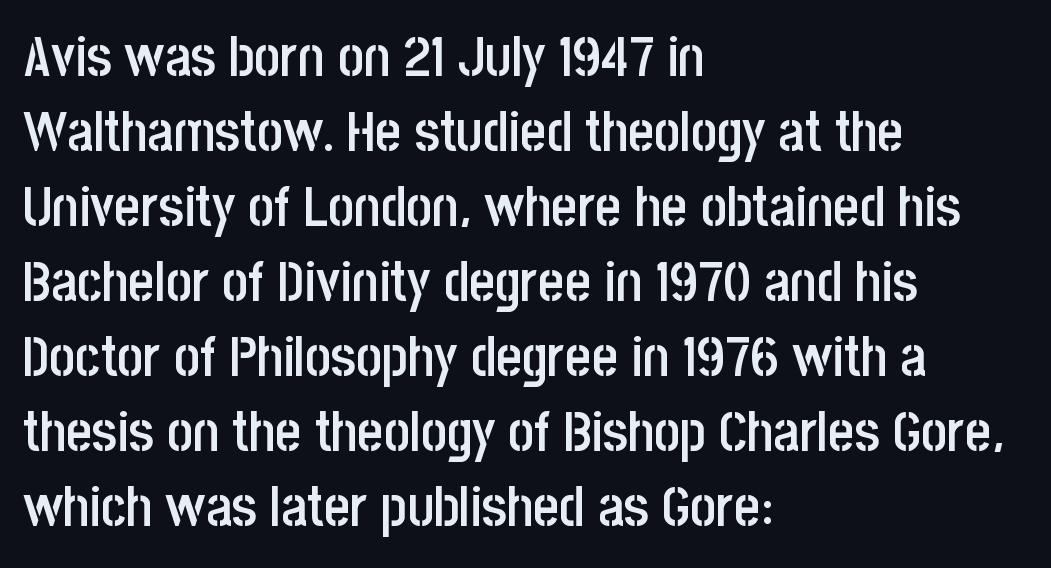
The image shows 56 px semibold, condensed sans-serif type, upright; set left-aligned, normal line spacing (1.34x), normal letter spacing, not underlined; low stroke contrast and a large x-height.
